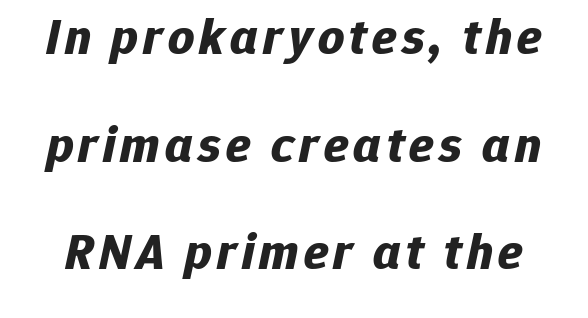
Any mark beneath the type? The region is blank. Strong, thick strokes mark this as bold type. One glance says open: line gaps are wider than usual. Style check: oblique. The rendering uses natural spacing where letterforms have individual widths.
